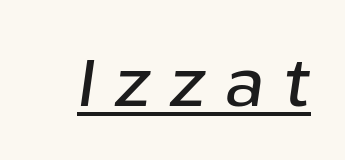
The image shows 66 px semibold type, italic (leaning right); set unusually wide letter spacing (+0.3 em), underlined; low stroke contrast and a medium x-height.
